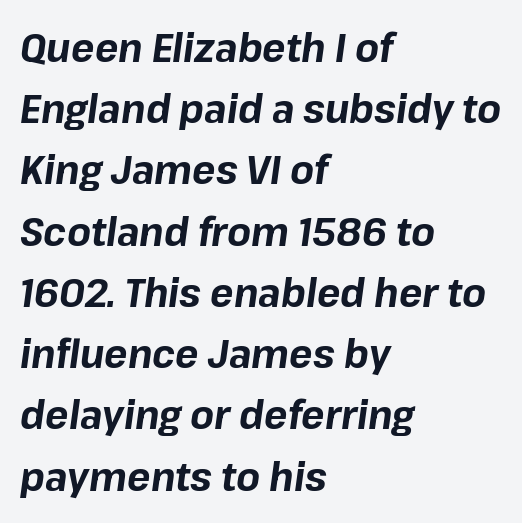
{"italic": "yes", "lean": "right", "slant_degrees": 8, "bold": "yes", "weight": "bold", "width": "normal", "stroke_contrast": "low", "x_height": "medium", "monospaced": "no", "underline": "no", "align": "left", "line_spacing": "normal", "line_spacing_ratio": 1.57, "letter_spacing": "normal", "letter_spacing_em": 0.0, "glyph_px": 39}
